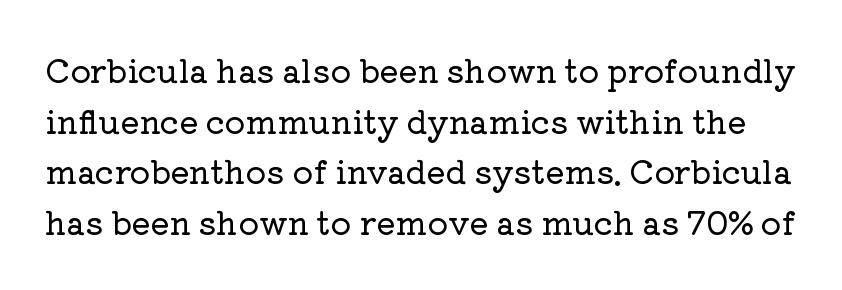
These lines are composed in type with serifs. Is this a fixed-width face? No — the glyphs have proportional, varying widths. What's the leading like? Ordinary, nothing unusual. Descenders hang freely into open space. The lettering stays uniformly vertical, giving the passage a roman look.
